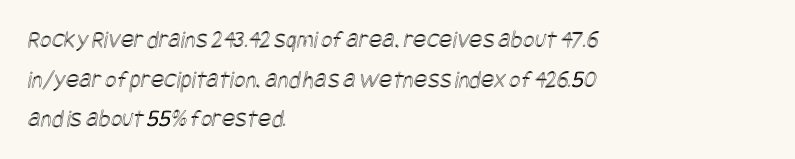
The image shows 25 px text type; set left-aligned, normal line spacing (1.59x), normal letter spacing, not underlined.
